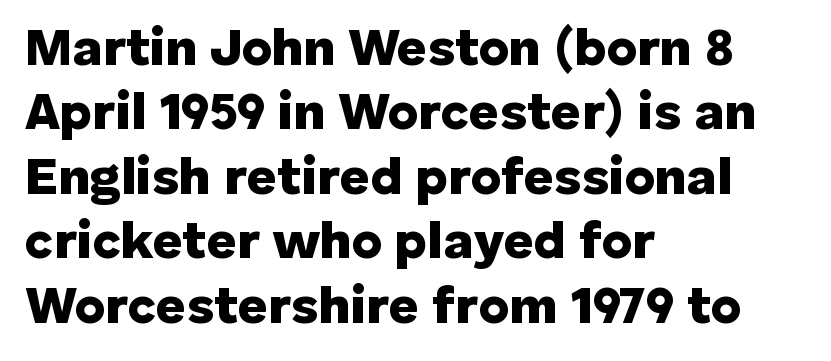
Q: Is the text bold? A: Yes.
Q: Is the text italic (slanted)? A: No, it is upright.
Q: Is the typeface a serif or a sans-serif typeface? A: Sans-serif.
Q: Is the text underlined? A: No.
Q: How is the paragraph aligned? A: Left-aligned.
Q: Is the spacing between letters normal or unusually wide? A: Normal.
Q: Width (condensed, normal, or wide)? A: Normal.
Q: Stroke contrast? A: Low.
Q: x-height? A: Medium.
Q: Monospaced? A: No.
